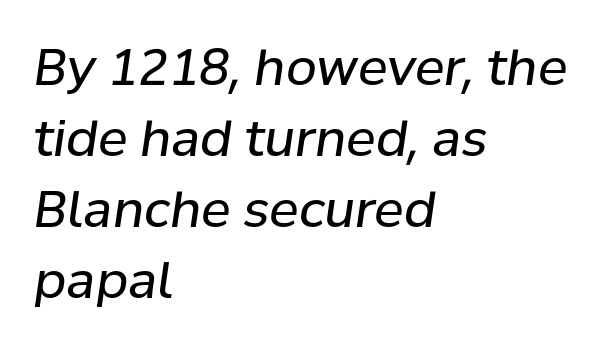
Decoration check: the copy has no underline. The passage shown is not bold in any degree. The ragged edge is on the right, which tells us the setting is flush left. Spacing verdict: proportional, widths tailored to each character. Nobody touched the tracking dial on this one.
